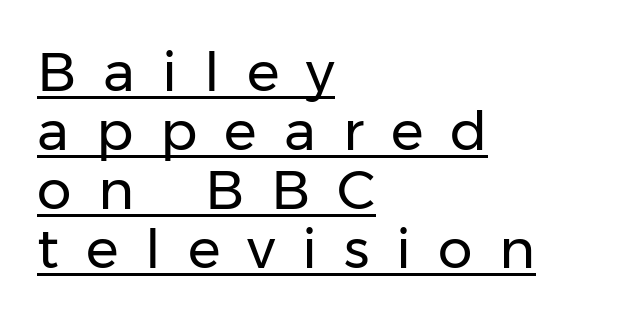
Q: Is the text bold? A: No.
Q: Is the text italic (slanted)? A: No, it is upright.
Q: Is the typeface a serif or a sans-serif typeface? A: Sans-serif.
Q: Is the text underlined? A: Yes.
Q: How is the paragraph aligned? A: Left-aligned.
Q: Is the spacing between letters normal or unusually wide? A: Unusually wide.
Q: Is the spacing between lines tight, normal or loose? A: Tight.
Q: Width (condensed, normal, or wide)? A: Normal.
Q: Stroke contrast? A: Low.
Q: x-height? A: Medium.
Q: Monospaced? A: No.
